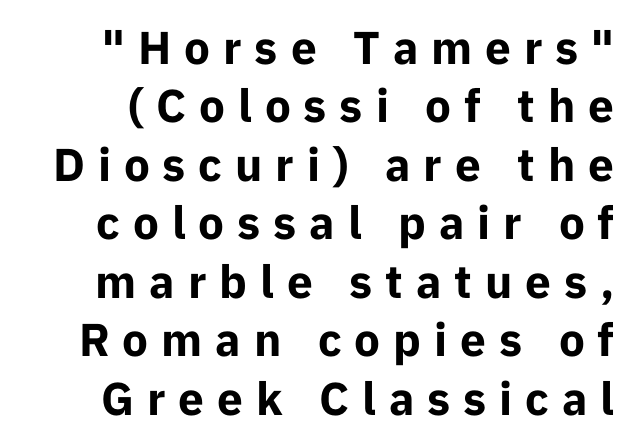
{"serif": "no", "italic": "no", "bold": "yes", "weight": "bold", "width": "normal", "stroke_contrast": "low", "x_height": "medium", "monospaced": "no", "underline": "no", "line_spacing": "normal", "line_spacing_ratio": 1.27, "letter_spacing": "wide", "letter_spacing_em": 0.28, "glyph_px": 46}
